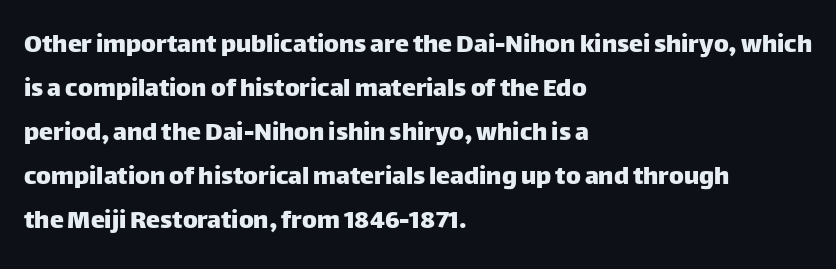
These lines keep a tight, regular rhythm from letter to letter. Observe the absence of serifs on each vertical stroke in this sample. The words here are not underlined. Do the characters align in a grid? No, the font is proportional. Line spacing here is normal.
